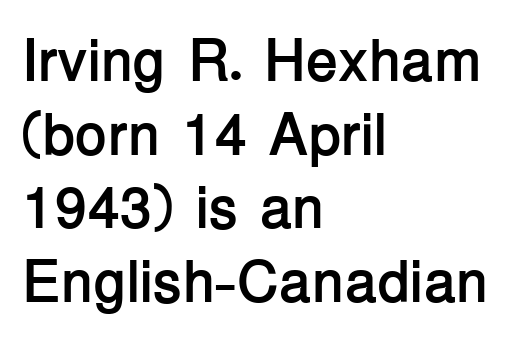
Strokes here are thick enough to call this a true bold. The words here are not underlined. In terms of letterform style, serifs are entirely absent. Varying glyph widths throughout — classic text-font behaviour. Tracking here is standard; glyphs follow each other at the usual distance. Notice how descenders clear the ascenders below comfortably — that's standard leading.
